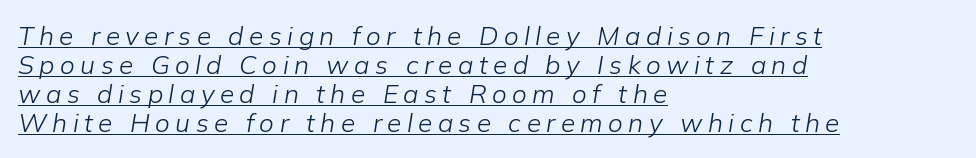
There is plenty of visible air inserted between adjacent glyphs. Successive baselines arrive quickly, one right under another. In terms of posture, this sample is oblique. Compared with a centered layout, this one pins lines to the left instead. The cut favours lightness, reaching ordinary text weight at its darkest.
